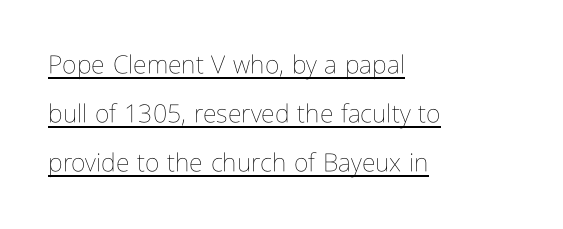
{"italic": "no", "bold": "no", "underline": "yes", "align": "left", "line_spacing": "loose", "line_spacing_ratio": 1.96, "letter_spacing": "normal", "letter_spacing_em": 0.0, "glyph_px": 25}
